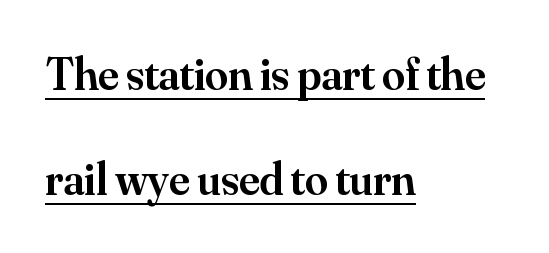
Q: Is the text bold? A: Semi-bold.
Q: Is the text italic (slanted)? A: No, it is upright.
Q: Is the typeface a serif or a sans-serif typeface? A: Serif.
Q: Is the text underlined? A: Yes.
Q: How is the paragraph aligned? A: Left-aligned.
Q: Is the spacing between letters normal or unusually wide? A: Normal.
Q: Is the spacing between lines tight, normal or loose? A: Loose.
Q: Width (condensed, normal, or wide)? A: Normal.
Q: Stroke contrast? A: Medium.
Q: x-height? A: Small.
Q: Monospaced? A: No.
